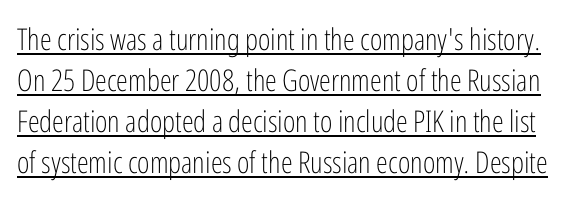
Q: Is the text bold? A: No.
Q: Is the text italic (slanted)? A: No, it is upright.
Q: Is the typeface a serif or a sans-serif typeface? A: Sans-serif.
Q: Is the text underlined? A: Yes.
Q: Is the spacing between letters normal or unusually wide? A: Normal.
Q: Is the spacing between lines tight, normal or loose? A: Normal.
Q: Width (condensed, normal, or wide)? A: Condensed.
Q: Stroke contrast? A: Low.
Q: x-height? A: Medium.
Q: Monospaced? A: No.
